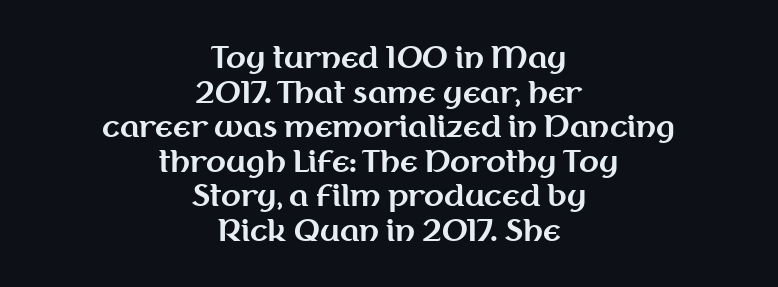
Summary of weight: heavy, a full bold. You could not count columns in this text — the font is proportionally spaced. Words appear dense and cohesive because spacing is normal. Check where the strokes stop: nothing finishes them off — pure sans. Italic: no, the glyphs are upright roman. The string is rendered with underlining switched off.
